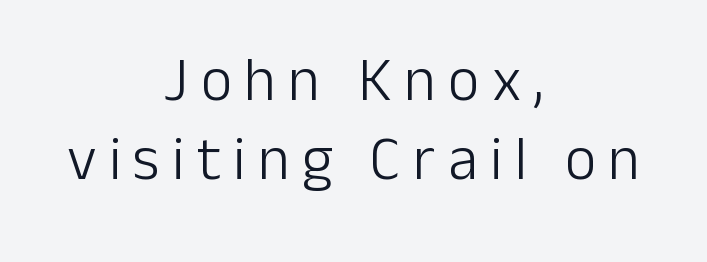
Q: Is the text bold? A: No.
Q: Is the text italic (slanted)? A: No, it is upright.
Q: Is the typeface a serif or a sans-serif typeface? A: Sans-serif.
Q: Is the text underlined? A: No.
Q: How is the paragraph aligned? A: Centered.
Q: Is the spacing between letters normal or unusually wide? A: Unusually wide.
Q: Is the spacing between lines tight, normal or loose? A: Normal.
Q: Width (condensed, normal, or wide)? A: Normal.
Q: Stroke contrast? A: Low.
Q: x-height? A: Medium.
Q: Monospaced? A: No.
